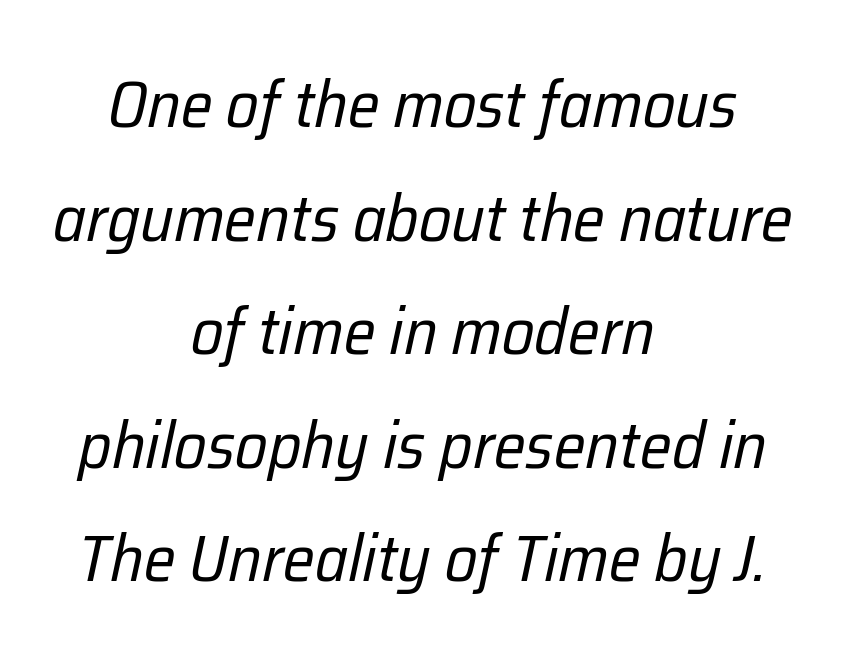
Designer's note — italics engaged. The letterforms sit shoulder to shoulder at normal distance. One-word summary of the alignment: center. The letters look calm and open, with moderate or lighter stems. Character widths vary here, with narrow letters taking less room than wide ones. Has an underline been added? It has not.
